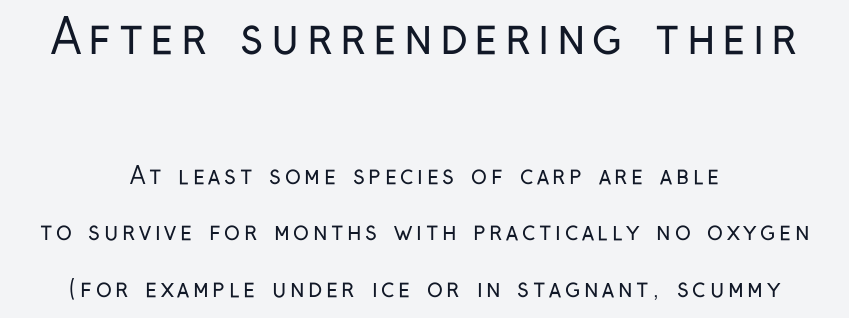
Large over small — that's the arrangement of the two blocks here. The typeface chosen for these lines omits serifs. The specimen omits any rule beneath the text block's lines. Reading down the column, the eye jumps a long way to each next line. These lines were composed using upright roman letters. The paragraph has two soft edges and a firm central axis.
